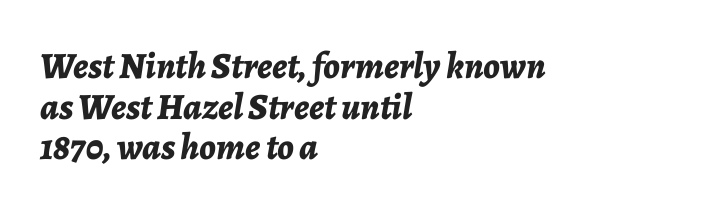
{"italic": "yes", "lean": "right", "slant_degrees": 7, "bold": "yes", "weight": "bold", "width": "normal", "stroke_contrast": "low", "x_height": "medium", "monospaced": "no", "underline": "no", "align": "left", "line_spacing": "tight", "line_spacing_ratio": 1.1, "letter_spacing": "normal", "letter_spacing_em": 0.0, "glyph_px": 37}
